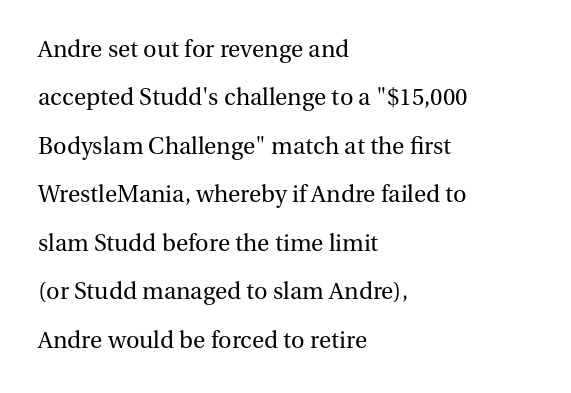
A typesetter would call this leading open, well beyond the default. The passage is arranged the way most books set body copy — flush left. Lines of text with bare space underneath. A quiet, ordinary-to-light weight characterises the typeface. How are the letters spaced? Ordinarily, with no added tracking.
